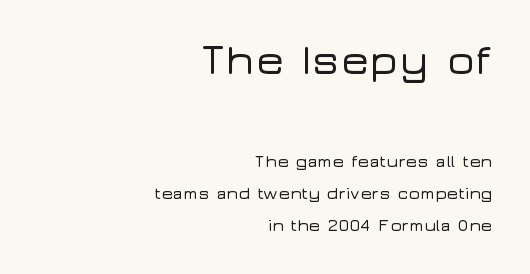
Compared with typical body copy, the letter spacing here is the same. The letters stand straight up with perfectly vertical stems. Just letters on the line, the space beneath them empty. The lines are quadded right. Nope, no serifs anywhere on these letters. Top chunk: large. Bottom chunk: small.
